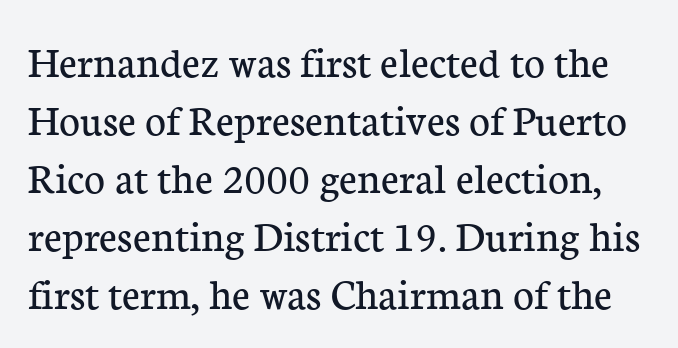
Q: Is the text bold? A: No.
Q: Is the text italic (slanted)? A: No, it is upright.
Q: Is the typeface a serif or a sans-serif typeface? A: Serif.
Q: Is the text underlined? A: No.
Q: Is the spacing between letters normal or unusually wide? A: Normal.
Q: Is the spacing between lines tight, normal or loose? A: Normal.
Q: Width (condensed, normal, or wide)? A: Normal.
Q: Stroke contrast? A: Low.
Q: x-height? A: Medium.
Q: Monospaced? A: No.
